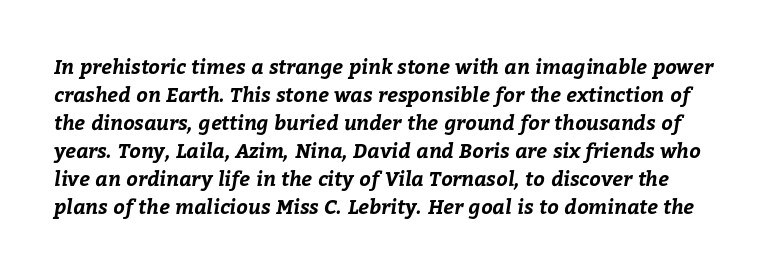
Q: Is the text bold? A: Yes.
Q: Is the text underlined? A: No.
Q: Is the spacing between letters normal or unusually wide? A: Normal.
Q: Is the spacing between lines tight, normal or loose? A: Normal.
